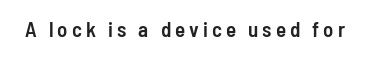
The image shows 21 px text type, upright; set not underlined.
